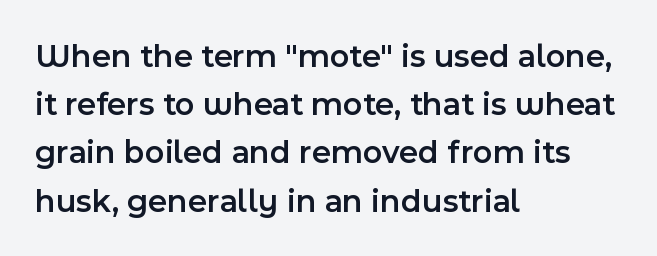
Tracking here is standard; glyphs follow each other at the usual distance. Slightly chunky letters — semibold, I'd say, not full bold. The rendering uses a moderate line-height, typical for paragraphs. No feet cap the strokes, marking this as sans-serif type.
